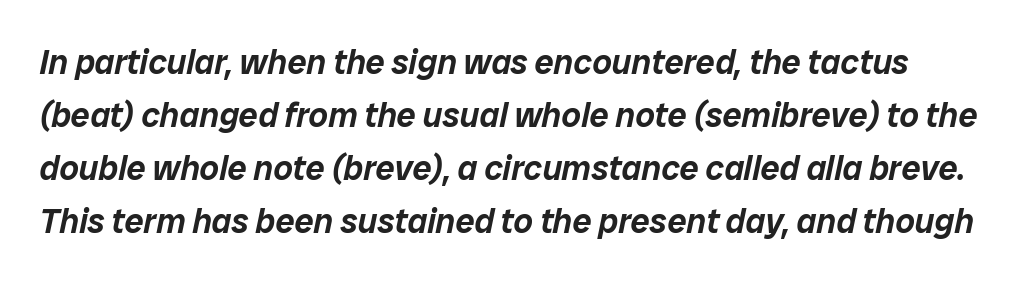
The image shows 34 px text type, italic (leaning right); set normal line spacing (1.56x), normal letter spacing, not underlined; low stroke contrast and a medium x-height.
